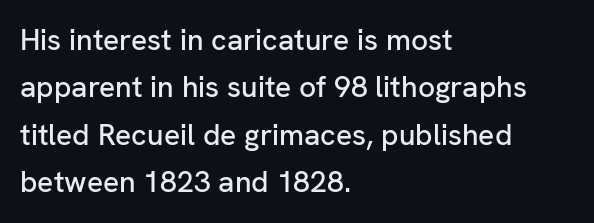
Q: Is the text italic (slanted)? A: No, it is upright.
Q: Is the typeface a serif or a sans-serif typeface? A: Sans-serif.
Q: Is the text underlined? A: No.
Q: How is the paragraph aligned? A: Left-aligned.
Q: Is the spacing between letters normal or unusually wide? A: Normal.
Q: Is the spacing between lines tight, normal or loose? A: Normal.
Q: Width (condensed, normal, or wide)? A: Normal.
Q: Stroke contrast? A: Low.
Q: x-height? A: Medium.
Q: Monospaced? A: No.
